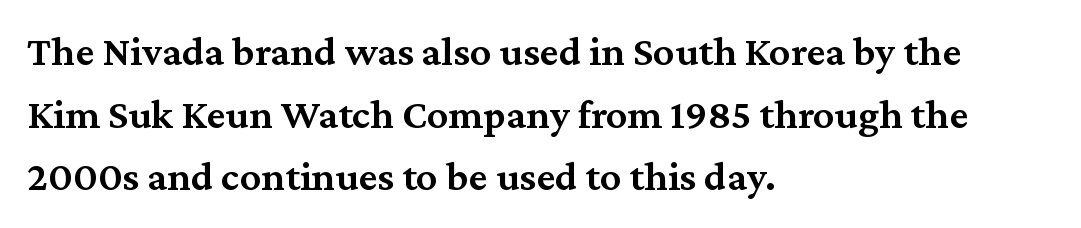
The image shows 42 px semibold serif type, upright; set left-aligned, normal line spacing (1.49x), normal letter spacing, not underlined; medium stroke contrast and a medium x-height.
